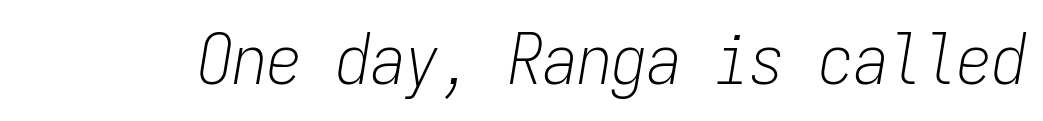
{"italic": "yes", "lean": "right", "slant_degrees": 9, "bold": "no", "weight": "light", "width": "condensed", "stroke_contrast": "low", "x_height": "medium", "monospaced": "yes", "underline": "no", "letter_spacing": "normal", "letter_spacing_em": 0.0, "glyph_px": 69}
